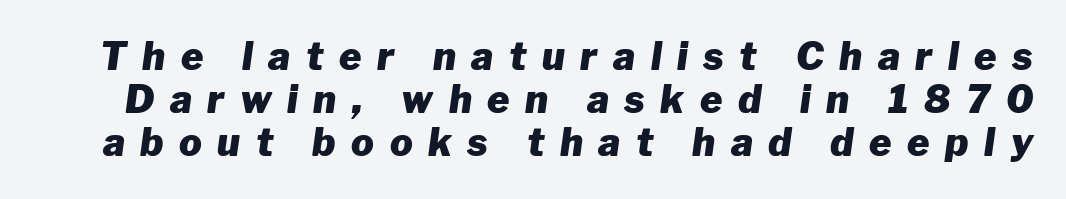
Q: Is the text bold? A: Yes.
Q: Is the text italic (slanted)? A: Yes, it leans right by about 8 degrees.
Q: Is the text underlined? A: No.
Q: Is the spacing between letters normal or unusually wide? A: Unusually wide.
Q: Is the spacing between lines tight, normal or loose? A: Tight.
Q: Width (condensed, normal, or wide)? A: Normal.
Q: Stroke contrast? A: Low.
Q: x-height? A: Medium.
Q: Monospaced? A: No.
